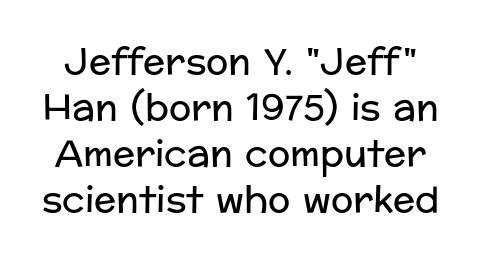
The image shows 37 px regular-weight sans-serif type, upright; set line spacing 1.24x, normal letter spacing, not underlined; low stroke contrast and a medium x-height.
